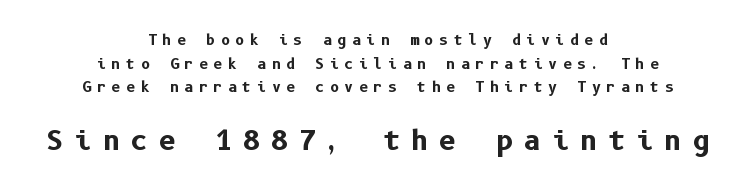
{"italic": "no", "bold": "yes", "underline": "no", "align": "center", "line_spacing": "normal", "line_spacing_ratio": 1.68, "letter_spacing": "wide", "letter_spacing_em": 0.39, "larger_block": "second", "size_ratio": 1.93, "glyph_px": 27}
